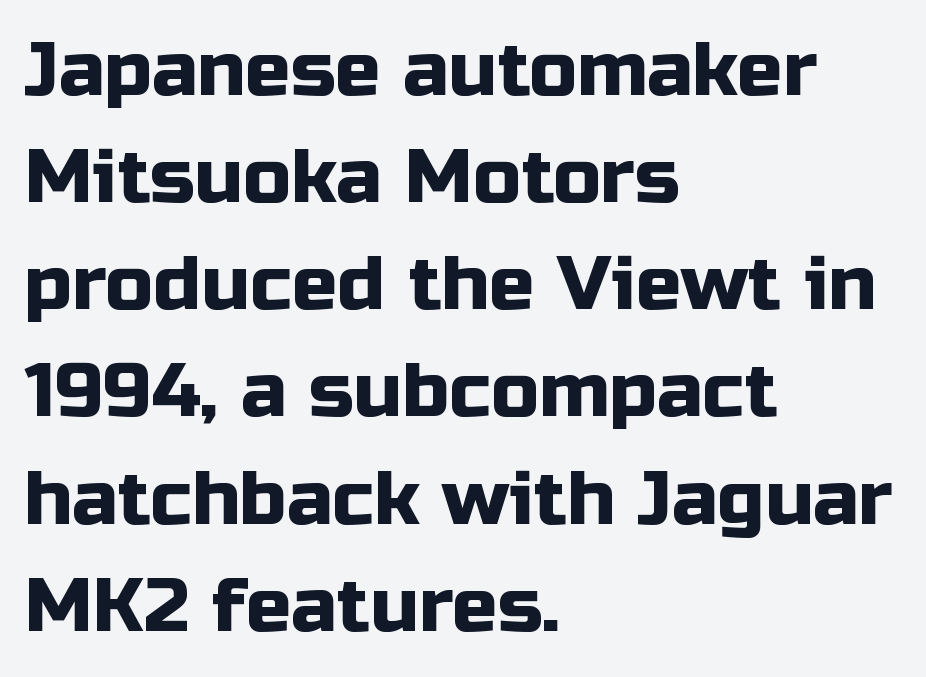
The image shows 76 px sans-serif type, upright; set left-aligned, normal line spacing (1.41x), normal letter spacing, not underlined; low stroke contrast and a medium x-height.
